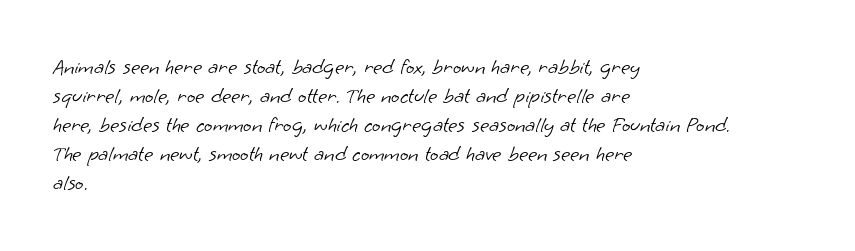
Rule under the text: the space is simply empty. There is no visible air inserted between adjacent glyphs. Summary of vertical rhythm: regular, with standard interline spacing. Bold? No — there's no thickening of the strokes. The typesetter chose a ragged-right arrangement here.
